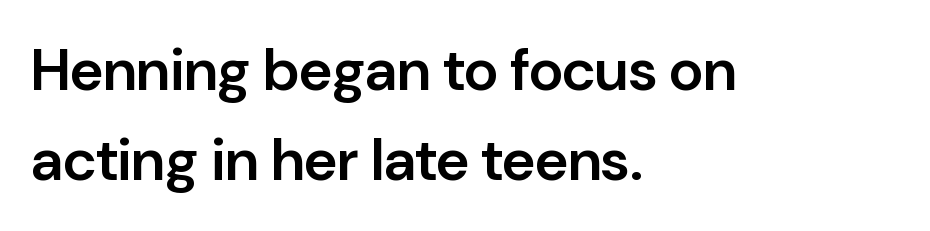
Q: Is the text bold? A: Semi-bold.
Q: Is the text italic (slanted)? A: No, it is upright.
Q: Is the typeface a serif or a sans-serif typeface? A: Sans-serif.
Q: Is the text underlined? A: No.
Q: How is the paragraph aligned? A: Left-aligned.
Q: Is the spacing between letters normal or unusually wide? A: Normal.
Q: Is the spacing between lines tight, normal or loose? A: Normal.
Q: Width (condensed, normal, or wide)? A: Normal.
Q: Stroke contrast? A: Low.
Q: x-height? A: Medium.
Q: Monospaced? A: No.
